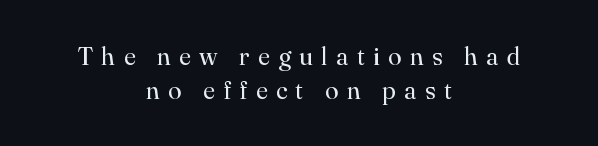
The image shows 25 px text type, upright; set centered, normal line spacing (1.36x), unusually wide letter spacing (+0.33 em), not underlined.
